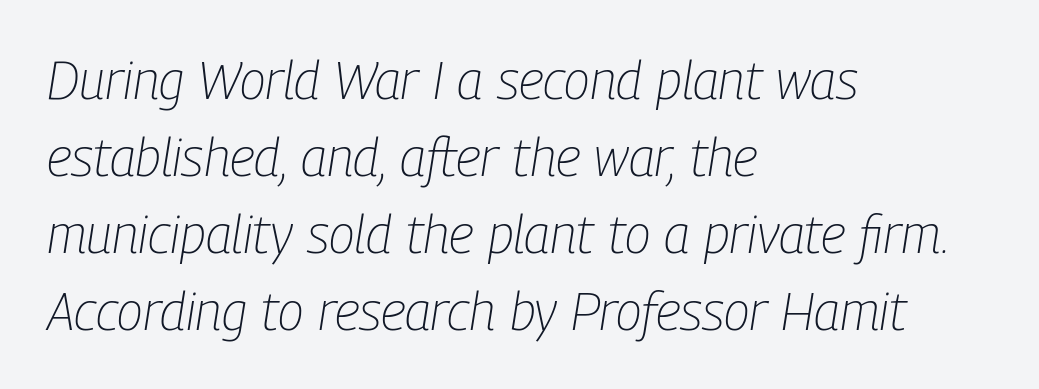
Q: Is the text bold? A: No.
Q: Is the text italic (slanted)? A: Yes, it leans right by about 9 degrees.
Q: Is the text underlined? A: No.
Q: How is the paragraph aligned? A: Left-aligned.
Q: Is the spacing between letters normal or unusually wide? A: Normal.
Q: Is the spacing between lines tight, normal or loose? A: Normal.
Q: Width (condensed, normal, or wide)? A: Condensed.
Q: Stroke contrast? A: Low.
Q: x-height? A: Medium.
Q: Monospaced? A: No.
